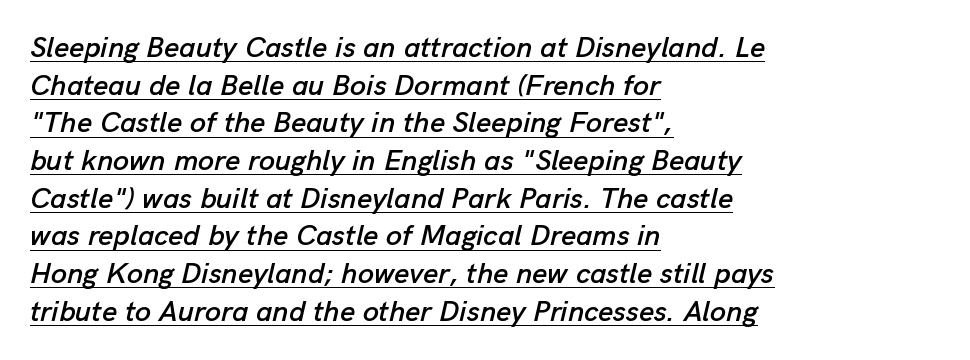
Q: Is the text italic (slanted)? A: Yes, it leans right by about 13 degrees.
Q: Is the text underlined? A: Yes.
Q: How is the paragraph aligned? A: Left-aligned.
Q: Is the spacing between letters normal or unusually wide? A: Normal.
Q: Is the spacing between lines tight, normal or loose? A: Normal.
Q: Width (condensed, normal, or wide)? A: Normal.
Q: Stroke contrast? A: Low.
Q: x-height? A: Medium.
Q: Monospaced? A: No.
